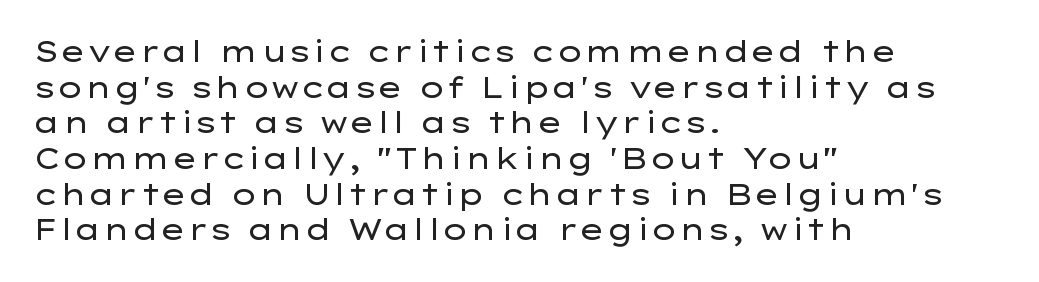
The letters advance in unequal steps, a hallmark of proportional type. Ascenders rise straight up at ninety degrees. Typeset ragged right — the left edge is the straight one. The letters sit at their default tracking, neither squeezed nor spread.
